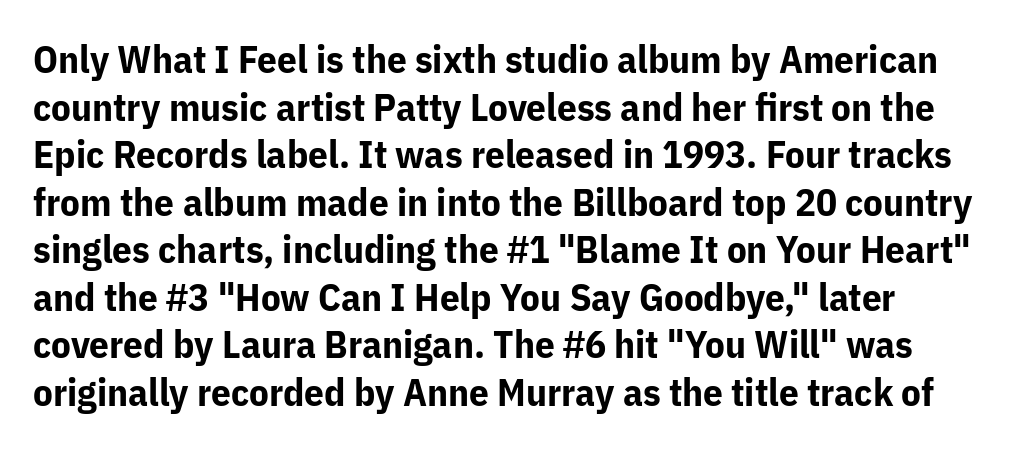
The image shows 39 px bold sans-serif type, upright; set line spacing 1.22x, normal letter spacing, not underlined; low stroke contrast and a medium x-height.
